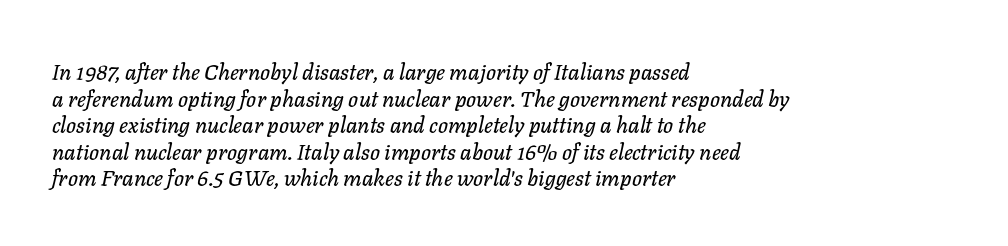
Q: Is the text italic (slanted)? A: Yes, it leans right by about 11 degrees.
Q: Is the text underlined? A: No.
Q: How is the paragraph aligned? A: Left-aligned.
Q: Is the spacing between letters normal or unusually wide? A: Normal.
